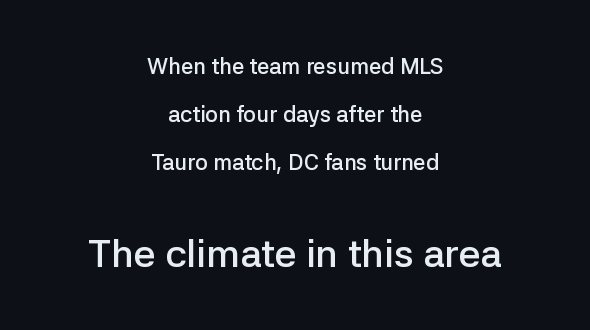
Q: Is the text bold? A: Semi-bold.
Q: Is the text italic (slanted)? A: No, it is upright.
Q: Is the typeface a serif or a sans-serif typeface? A: Sans-serif.
Q: Is the text underlined? A: No.
Q: How is the paragraph aligned? A: Centered.
Q: Is the spacing between letters normal or unusually wide? A: Normal.
Q: Is the spacing between lines tight, normal or loose? A: Loose.
Q: Which block of text is set in a larger size, the first (top) or the second (bottom)? A: The second (bottom) one.
Q: Width (condensed, normal, or wide)? A: Normal.
Q: Stroke contrast? A: Low.
Q: x-height? A: Medium.
Q: Monospaced? A: No.
